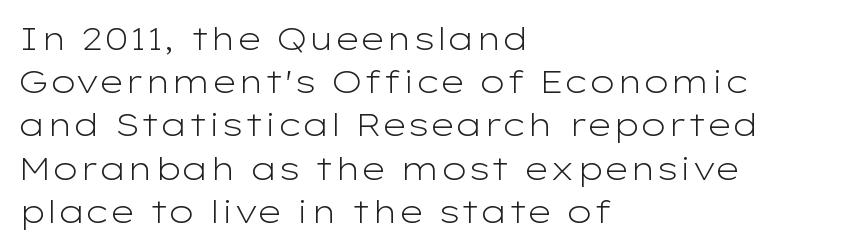
The passage shown stacks its lines at a standard gap. What kind of face is this? One without serifs — a sans. If you drew a ruler down the left edge, every line would touch it. Notice how the stems are strictly vertical — no italics here. Stems here are at most as thick as an everyday book face. The line texture is even and compact thanks to regular tracking.
